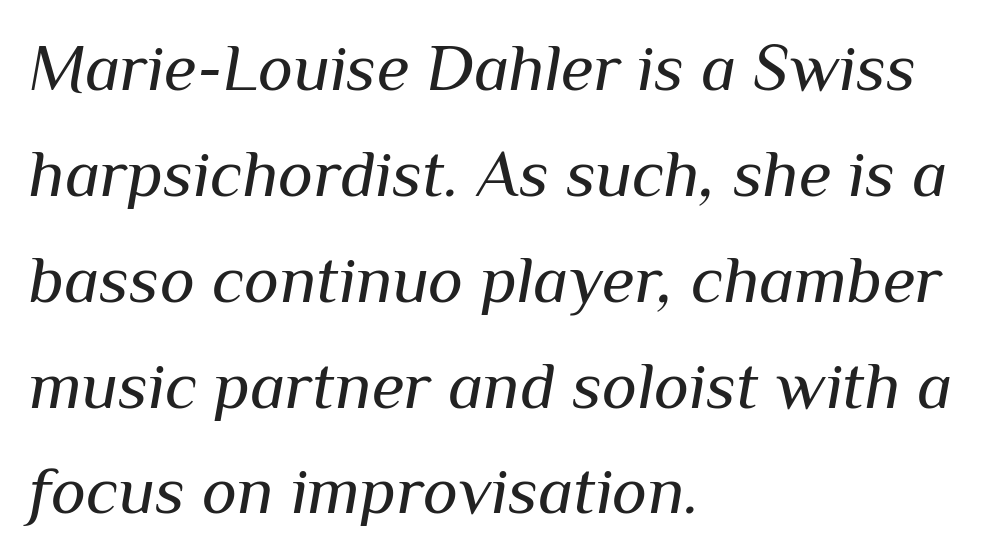
Q: Is the text bold? A: No.
Q: Is the text italic (slanted)? A: Yes, it leans right by about 10 degrees.
Q: Is the text underlined? A: No.
Q: How is the paragraph aligned? A: Left-aligned.
Q: Is the spacing between letters normal or unusually wide? A: Normal.
Q: Is the spacing between lines tight, normal or loose? A: Normal.
Q: Width (condensed, normal, or wide)? A: Normal.
Q: Stroke contrast? A: Medium.
Q: x-height? A: Medium.
Q: Monospaced? A: No.
